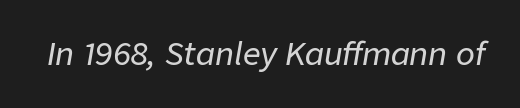
Beneath every word, the page is bare. Students, note that the glyphs here touch the page at normal intervals. The face used here has a pronounced slope to its letters. Think of a printed novel: that variable character pitch is what you see here.
